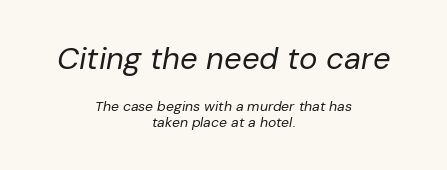
Q: Is the text bold? A: No.
Q: Is the text italic (slanted)? A: Yes, it leans right by about 10 degrees.
Q: Is the text underlined? A: No.
Q: How is the paragraph aligned? A: Centered.
Q: Is the spacing between letters normal or unusually wide? A: Normal.
Q: Is the spacing between lines tight, normal or loose? A: Tight.
Q: Which block of text is set in a larger size, the first (top) or the second (bottom)? A: The first (top) one.
Q: Width (condensed, normal, or wide)? A: Normal.
Q: Stroke contrast? A: Low.
Q: x-height? A: Medium.
Q: Monospaced? A: No.
